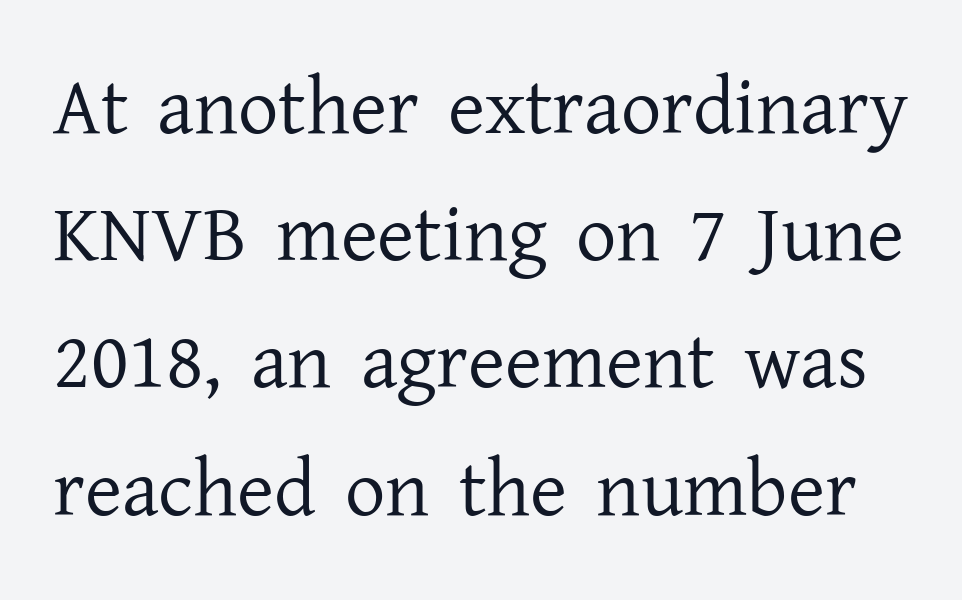
Yep, those are serifs on the letters. The vertical gap from one line to the next is medium. A typesetter would mark this as roman, not italic. Type without underlining. Standard letterfit; no display-style spreading of the glyphs. The characters are drawn with everyday or finer stroke widths.
